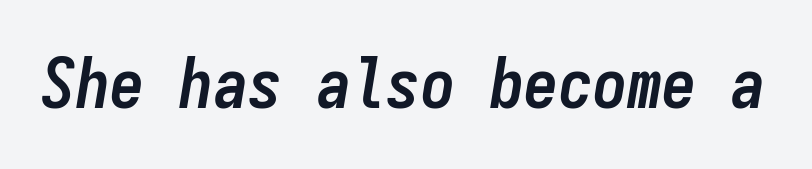
Q: Is the text bold? A: Yes.
Q: Is the text italic (slanted)? A: Yes, it leans right by about 9 degrees.
Q: Is the text underlined? A: No.
Q: Is the spacing between letters normal or unusually wide? A: Normal.
Q: Width (condensed, normal, or wide)? A: Condensed.
Q: Stroke contrast? A: Low.
Q: x-height? A: Medium.
Q: Monospaced? A: Yes.
